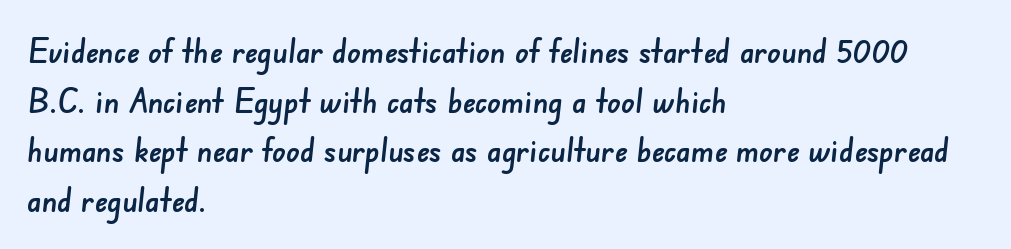
{"serif": "no", "width": "normal", "stroke_contrast": "low", "x_height": "small", "monospaced": "no", "underline": "no", "align": "left", "line_spacing": "normal", "line_spacing_ratio": 1.46, "letter_spacing": "normal", "letter_spacing_em": 0.0, "glyph_px": 34}
